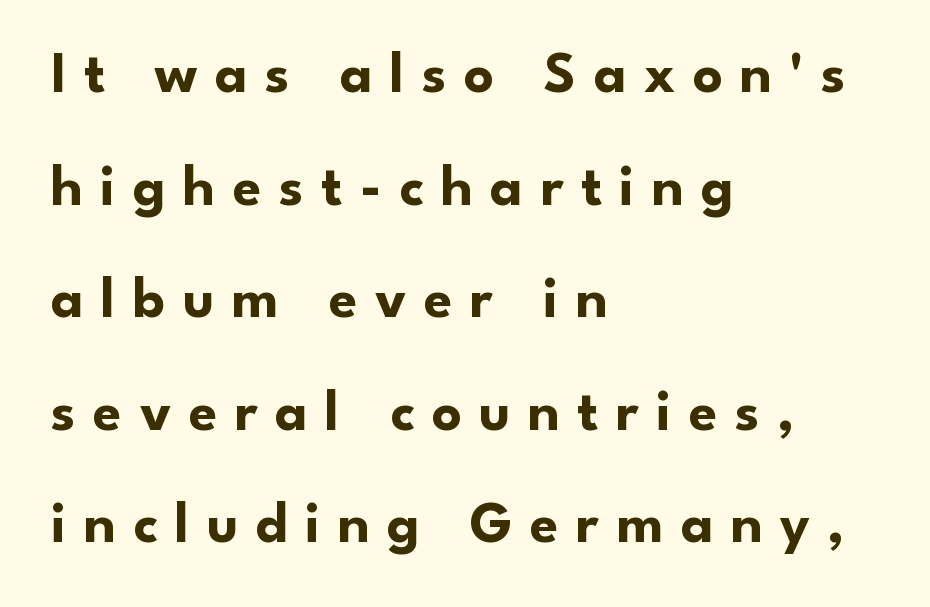
You could not count columns in this text — the font is proportionally spaced. This rendering employs a face without finishing strokes, i.e., a sans-serif. The setting favours the left margin, as ordinary paragraphs usually do. Every stem runs plumb, perpendicular to the baseline. The rendering inserts visible extra space after every character.
